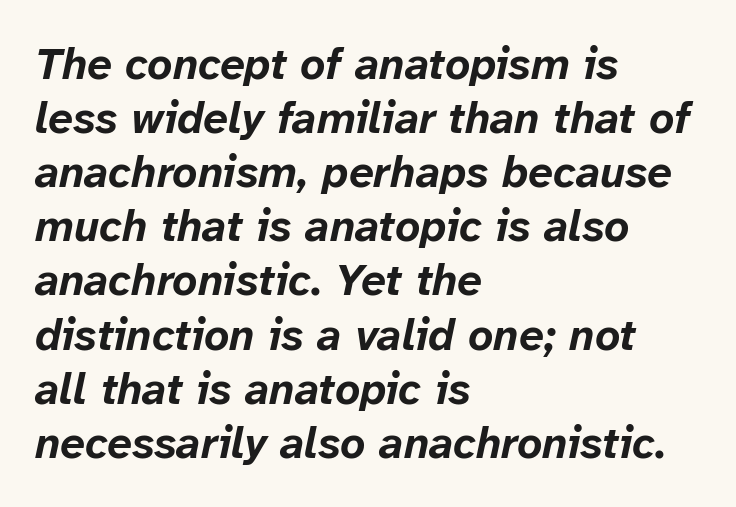
Posture: slanted. Does the weight exceed regular? Yes, all the way to bold. Check the space under the baseline: it is left empty. The paragraph shown leans on its left margin. Think of a printed novel: that variable character pitch is what you see here.
